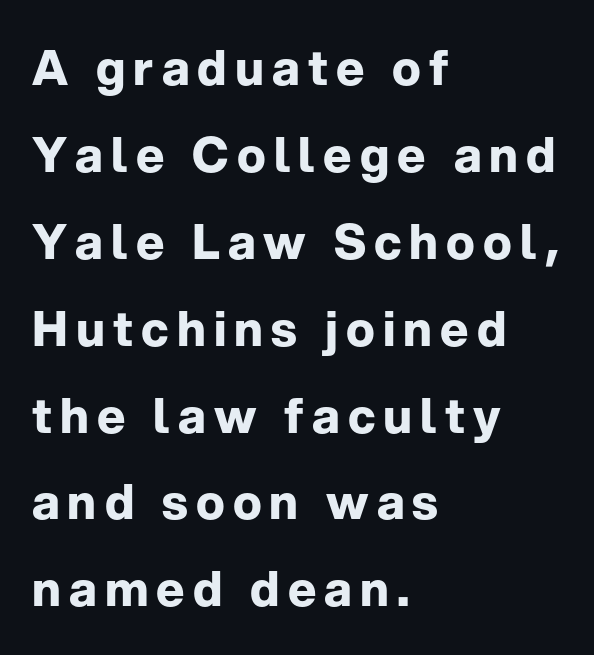
{"serif": "no", "italic": "no", "bold": "yes", "weight": "bold", "width": "normal", "stroke_contrast": "low", "x_height": "medium", "monospaced": "no", "underline": "no", "align": "left", "line_spacing_ratio": 1.81, "glyph_px": 48}
